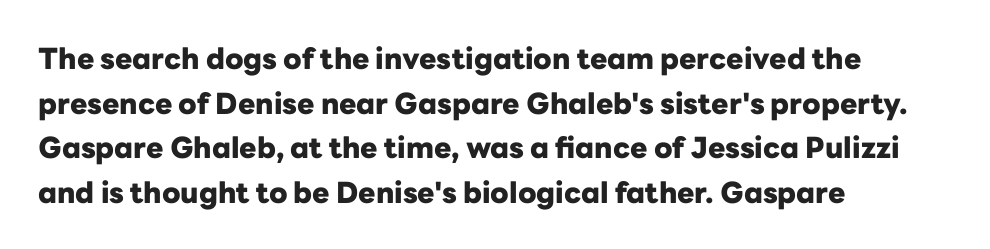
Q: Is the text bold? A: Yes.
Q: Is the text italic (slanted)? A: No, it is upright.
Q: Is the typeface a serif or a sans-serif typeface? A: Sans-serif.
Q: Is the text underlined? A: No.
Q: How is the paragraph aligned? A: Left-aligned.
Q: Is the spacing between letters normal or unusually wide? A: Normal.
Q: Is the spacing between lines tight, normal or loose? A: Normal.
Q: Width (condensed, normal, or wide)? A: Normal.
Q: Stroke contrast? A: Low.
Q: x-height? A: Medium.
Q: Monospaced? A: No.
